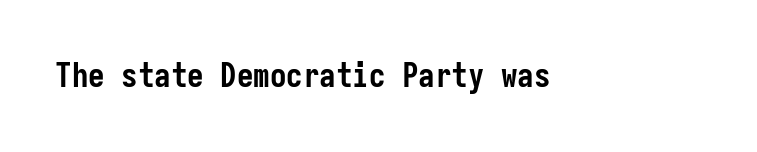
The image shows 33 px semibold, condensed sans-serif type, upright, monospaced; set normal letter spacing, not underlined; low stroke contrast and a medium x-height.
